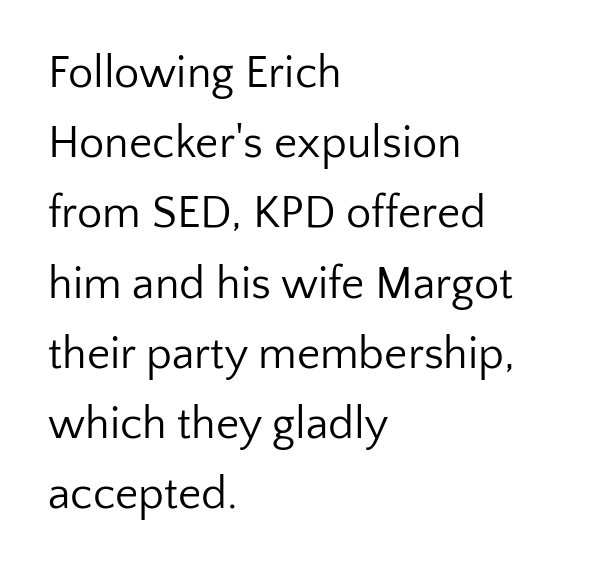
{"serif": "no", "italic": "no", "bold": "no", "weight": "regular", "width": "normal", "stroke_contrast": "low", "x_height": "medium", "monospaced": "no", "underline": "no", "align": "left", "line_spacing": "normal", "line_spacing_ratio": 1.56, "letter_spacing": "normal", "letter_spacing_em": 0.0, "glyph_px": 45}
